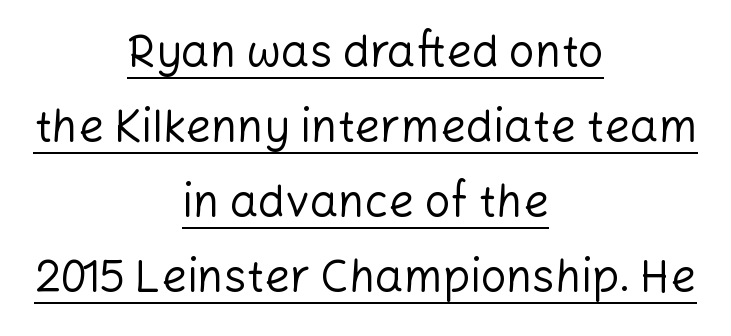
Stroke mass is kept to a normal reading level or below. The words here are underlined. These lines stack symmetrically, like a column narrowing and widening about its center. The letterforms sit shoulder to shoulder at normal distance.
